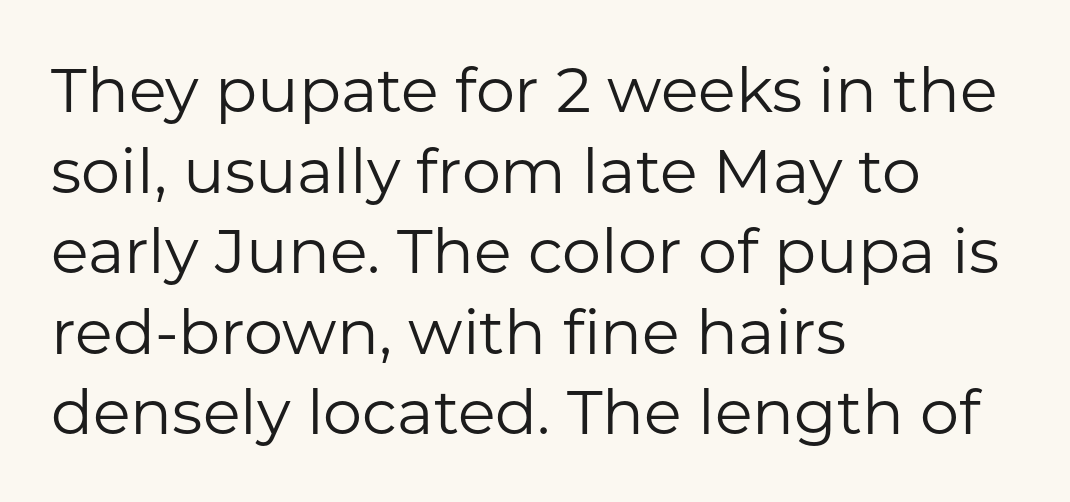
Q: Is the text bold? A: No.
Q: Is the text italic (slanted)? A: No, it is upright.
Q: Is the typeface a serif or a sans-serif typeface? A: Sans-serif.
Q: Is the text underlined? A: No.
Q: How is the paragraph aligned? A: Left-aligned.
Q: Is the spacing between letters normal or unusually wide? A: Normal.
Q: Is the spacing between lines tight, normal or loose? A: Normal.
Q: Width (condensed, normal, or wide)? A: Normal.
Q: Stroke contrast? A: Low.
Q: x-height? A: Medium.
Q: Monospaced? A: No.
